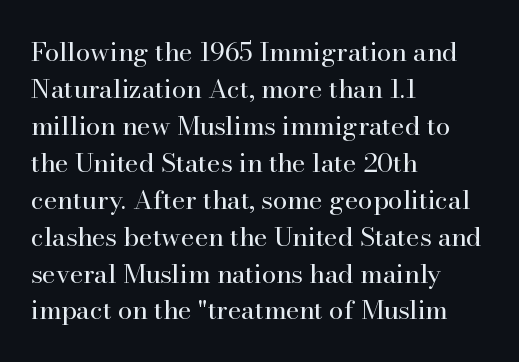
The image shows 26 px text type, upright; set left-aligned, normal line spacing (1.42x), normal letter spacing, not underlined.
